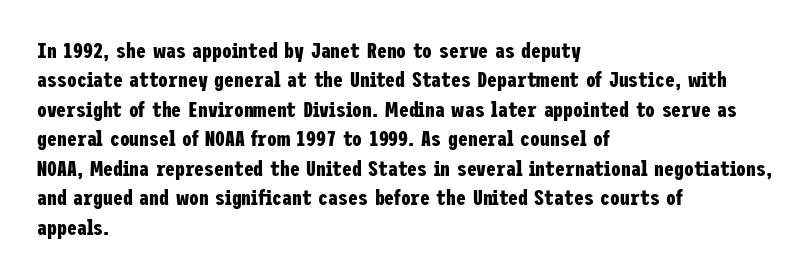
Q: Is the text bold? A: Yes.
Q: Is the text italic (slanted)? A: No, it is upright.
Q: Is the text underlined? A: No.
Q: How is the paragraph aligned? A: Left-aligned.
Q: Is the spacing between letters normal or unusually wide? A: Normal.
Q: Is the spacing between lines tight, normal or loose? A: Normal.
